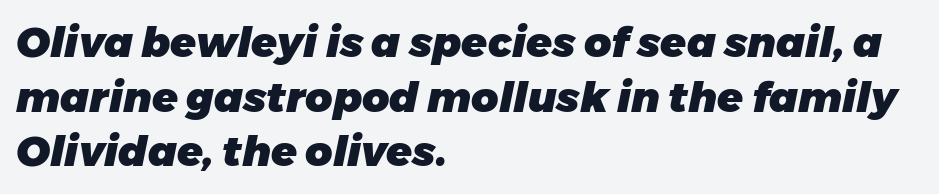
Reading down the column, the eye jumps a familiar distance to each next line. Nobody drew a line under any word here. In terms of weight, the rendering is a true, heavy bold. The letters advance in unequal steps, a hallmark of proportional type.
